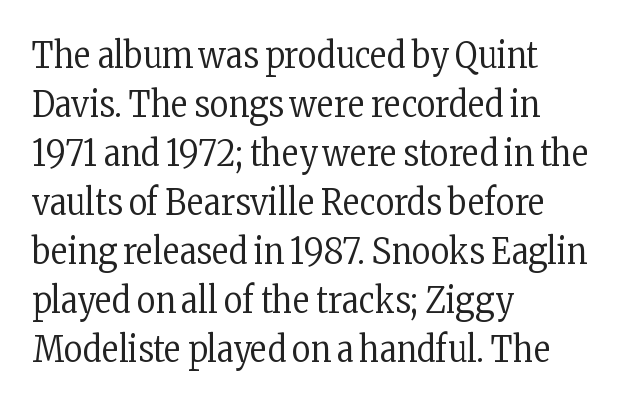
I'd call this a serif setting — the letters wear small feet. The type sits square on the baseline with zero lean. Stroke thickness stays within the range of a standard reading face or lighter. The ragged edge is on the right, which tells us the setting is flush left. The rows are spaced the way most documents space them.
